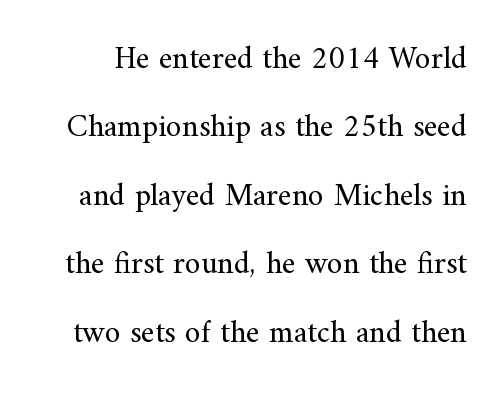
The image shows 32 px regular-weight serif type, upright; set loose line spacing (2.14x), normal letter spacing, not underlined; medium stroke contrast and a small x-height.
